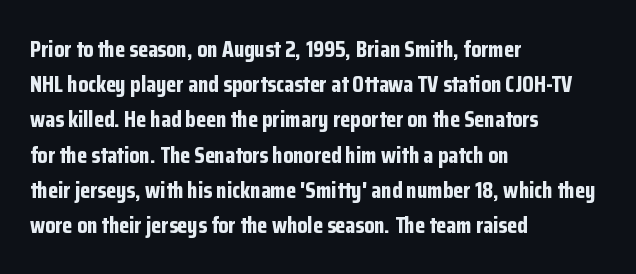
The image shows 23 px bold type, upright; set left-aligned, normal line spacing (1.53x), normal letter spacing, not underlined.
